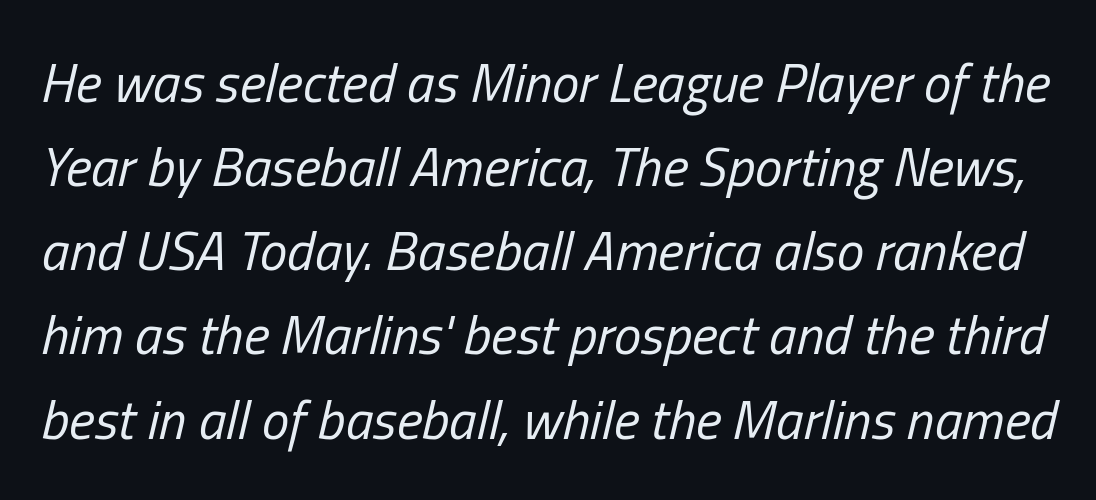
Q: Is the text bold? A: No.
Q: Is the text italic (slanted)? A: Yes, it leans right by about 13 degrees.
Q: Is the text underlined? A: No.
Q: Is the spacing between letters normal or unusually wide? A: Normal.
Q: Is the spacing between lines tight, normal or loose? A: Normal.
Q: Width (condensed, normal, or wide)? A: Condensed.
Q: Stroke contrast? A: Low.
Q: x-height? A: Medium.
Q: Monospaced? A: No.
